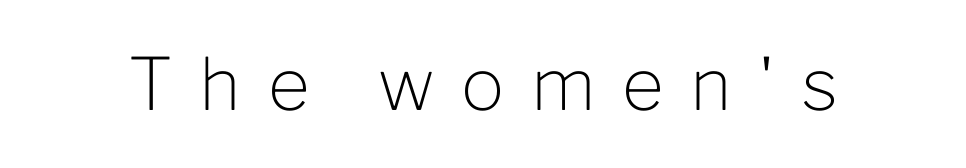
Q: Is the text bold? A: No.
Q: Is the text italic (slanted)? A: No, it is upright.
Q: Is the typeface a serif or a sans-serif typeface? A: Sans-serif.
Q: Is the text underlined? A: No.
Q: Is the spacing between letters normal or unusually wide? A: Unusually wide.
Q: Width (condensed, normal, or wide)? A: Normal.
Q: Stroke contrast? A: Low.
Q: x-height? A: Medium.
Q: Monospaced? A: No.
